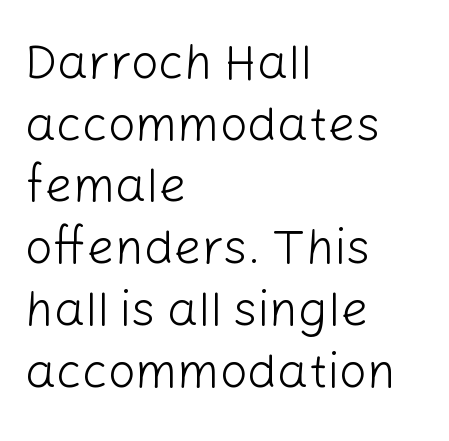
Vertical stems look standard width or narrower in stroke. Quick note: underline off. Leading matches the norm, producing a regular column. A classic flush-left, rag-right setting is used for this passage.
